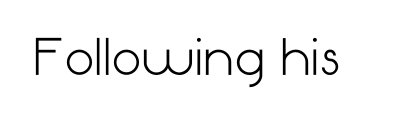
{"serif": "no", "italic": "no", "bold": "no", "weight": "light", "width": "normal", "stroke_contrast": "low", "x_height": "medium", "underline": "no", "letter_spacing": "normal", "letter_spacing_em": 0.0, "glyph_px": 48}
